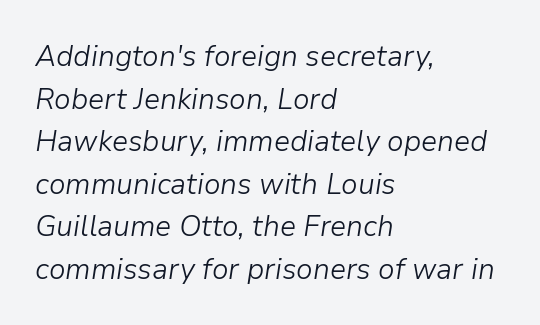
{"italic": "yes", "lean": "right", "slant_degrees": 9, "bold": "no", "weight": "light", "width": "normal", "stroke_contrast": "low", "x_height": "medium", "monospaced": "no", "underline": "no", "align": "left", "line_spacing": "normal", "line_spacing_ratio": 1.42, "letter_spacing": "normal", "letter_spacing_em": 0.0, "glyph_px": 30}
